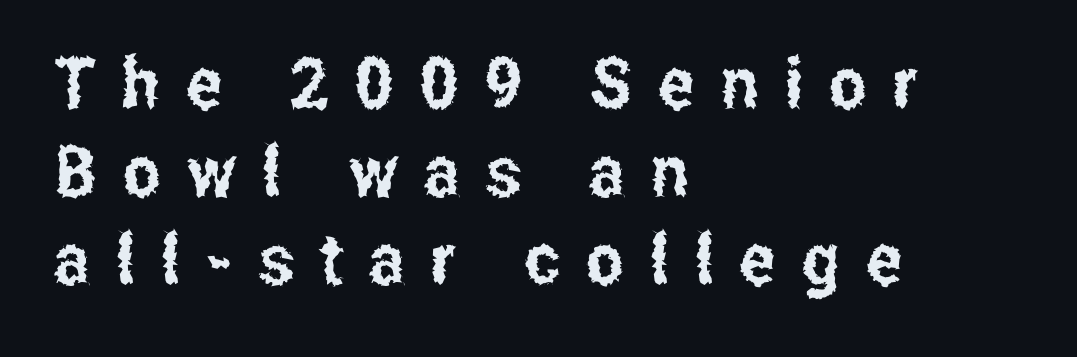
{"serif": "no", "italic": "no", "width": "condensed", "stroke_contrast": "low", "x_height": "medium", "monospaced": "no", "underline": "no", "align": "left", "line_spacing_ratio": 1.24, "letter_spacing": "wide", "letter_spacing_em": 0.37, "glyph_px": 71}
